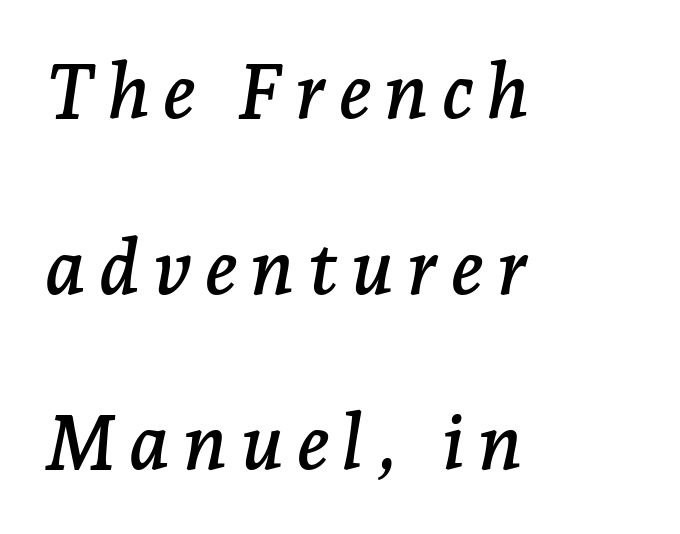
The image shows 77 px serif type, italic (leaning right); set left-aligned, loose line spacing (2.28x), not underlined; low stroke contrast and a medium x-height.
